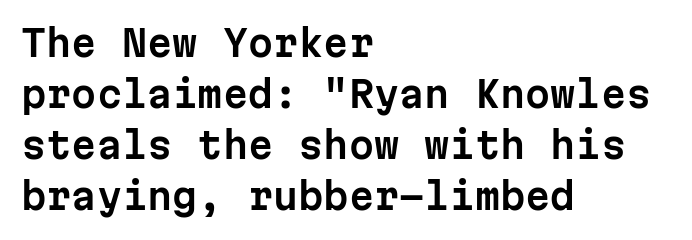
{"serif": "no", "italic": "no", "width": "normal", "stroke_contrast": "low", "x_height": "medium", "monospaced": "yes", "underline": "no", "align": "left", "line_spacing": "normal", "line_spacing_ratio": 1.42, "letter_spacing": "normal", "letter_spacing_em": 0.0, "glyph_px": 36}
